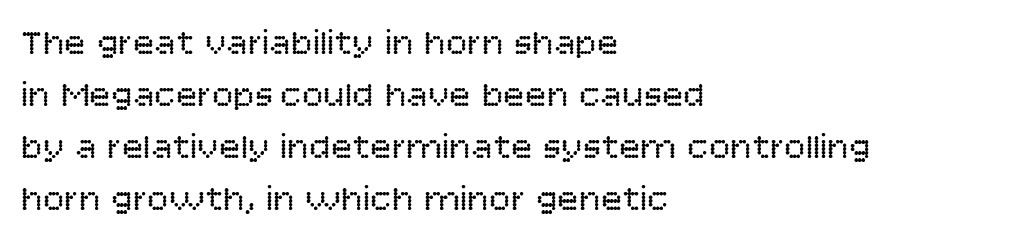
Q: Is the text bold? A: No.
Q: Is the text italic (slanted)? A: No, it is upright.
Q: Is the typeface a serif or a sans-serif typeface? A: Sans-serif.
Q: Is the text underlined? A: No.
Q: How is the paragraph aligned? A: Left-aligned.
Q: Is the spacing between letters normal or unusually wide? A: Normal.
Q: Is the spacing between lines tight, normal or loose? A: Normal.
Q: Width (condensed, normal, or wide)? A: Normal.
Q: Stroke contrast? A: Low.
Q: x-height? A: Large.
Q: Monospaced? A: No.
